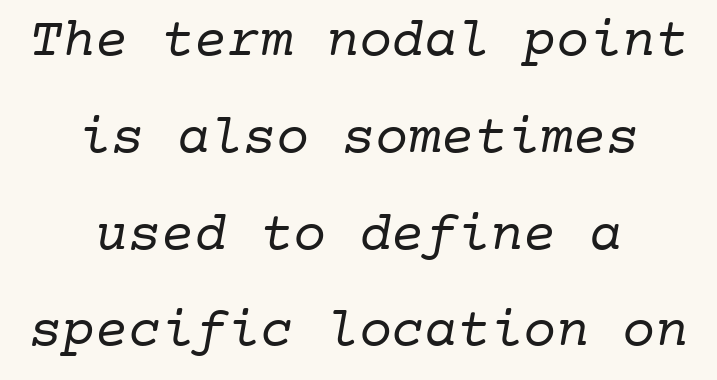
Q: Is the text bold? A: No.
Q: Is the typeface a serif or a sans-serif typeface? A: Serif.
Q: Is the text underlined? A: No.
Q: How is the paragraph aligned? A: Centered.
Q: Is the spacing between letters normal or unusually wide? A: Normal.
Q: Width (condensed, normal, or wide)? A: Normal.
Q: Stroke contrast? A: Low.
Q: x-height? A: Medium.
Q: Monospaced? A: Yes.
